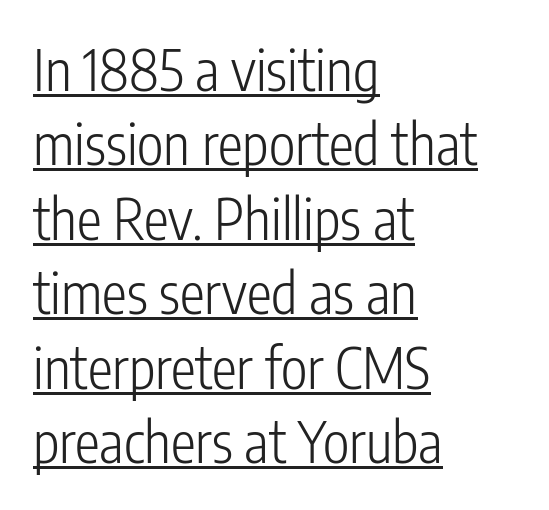
The image shows 56 px light, condensed sans-serif type, upright; set left-aligned, normal line spacing (1.33x), normal letter spacing, underlined; low stroke contrast and a medium x-height.
